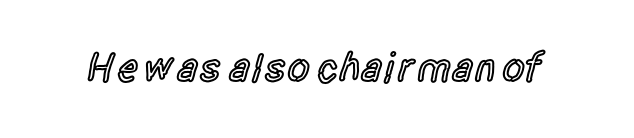
Q: Is the text bold? A: Semi-bold.
Q: Is the text italic (slanted)? A: Yes.
Q: Is the typeface a serif or a sans-serif typeface? A: Sans-serif.
Q: Is the text underlined? A: No.
Q: Is the spacing between letters normal or unusually wide? A: Normal.
Q: Width (condensed, normal, or wide)? A: Condensed.
Q: x-height? A: Large.
Q: Monospaced? A: No.
